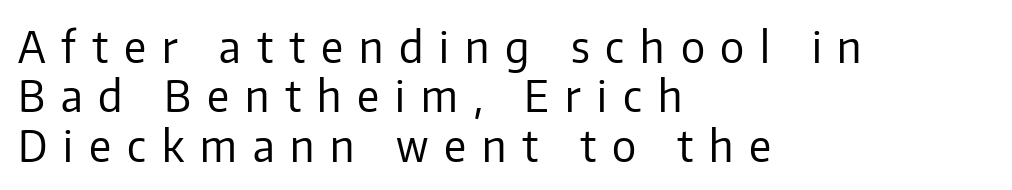
Very little white space separates one row of letters from the next. Is this a sans? Yes — the strokes have no serifs. Ordinary non-slanted type is in use. Words appear elongated and porous because spacing is wide.
